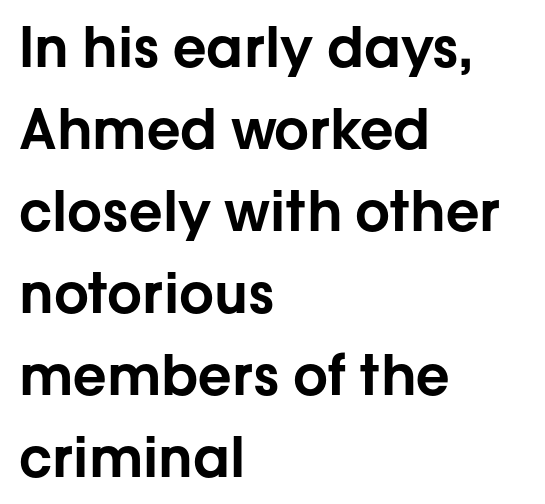
Q: Is the text italic (slanted)? A: No, it is upright.
Q: Is the typeface a serif or a sans-serif typeface? A: Sans-serif.
Q: Is the text underlined? A: No.
Q: How is the paragraph aligned? A: Left-aligned.
Q: Is the spacing between letters normal or unusually wide? A: Normal.
Q: Is the spacing between lines tight, normal or loose? A: Normal.
Q: Width (condensed, normal, or wide)? A: Normal.
Q: Stroke contrast? A: Low.
Q: x-height? A: Medium.
Q: Monospaced? A: No.
